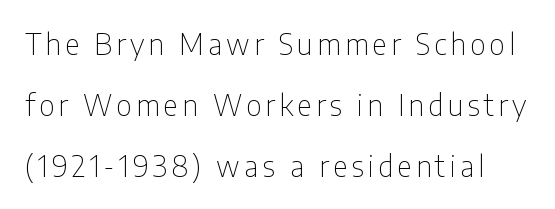
{"serif": "no", "italic": "no", "bold": "no", "weight": "thin", "width": "condensed", "stroke_contrast": "low", "x_height": "medium", "monospaced": "no", "underline": "no", "line_spacing": "loose", "line_spacing_ratio": 2.1, "glyph_px": 29}
